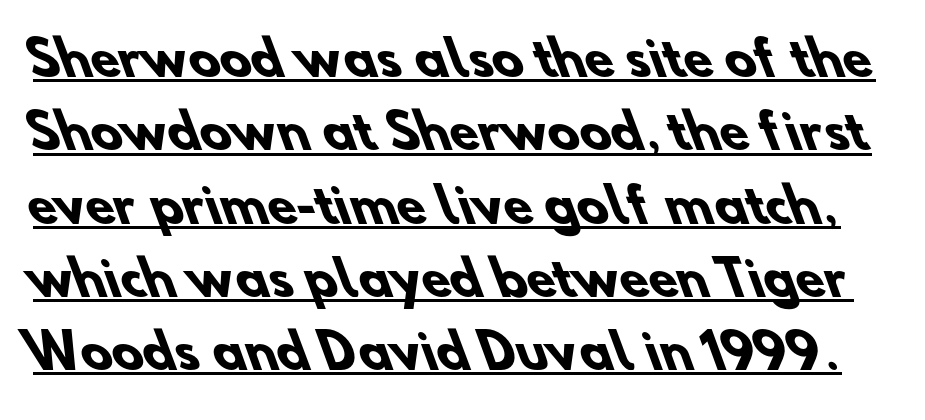
Nope, no serifs anywhere on these letters. The line-height multiplier appears to be the usual default. The rendered words wear a rule along their underside. Do the characters align in a grid? No, the font is proportional.
